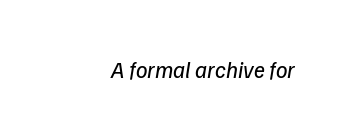
The image shows 23 px text type, italic (leaning right); set normal letter spacing, not underlined.
